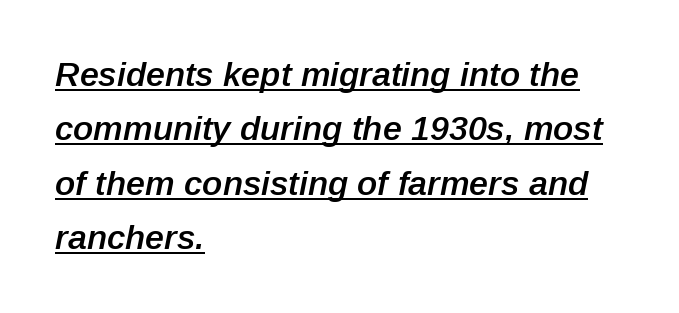
The image shows 34 px semibold type, italic (leaning right); set left-aligned, normal line spacing (1.6x), normal letter spacing, underlined; low stroke contrast and a medium x-height.
